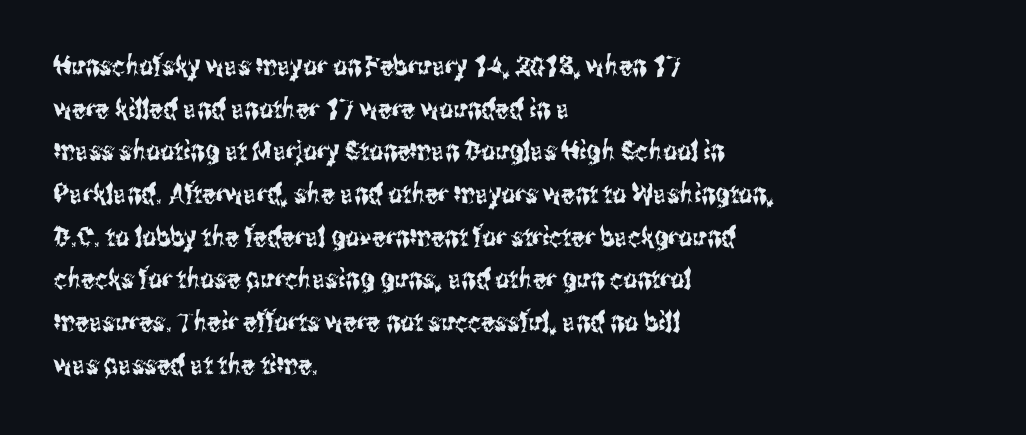
{"italic": "no", "underline": "no", "align": "left", "line_spacing": "normal", "line_spacing_ratio": 1.58, "letter_spacing": "normal", "letter_spacing_em": 0.0, "glyph_px": 27}
